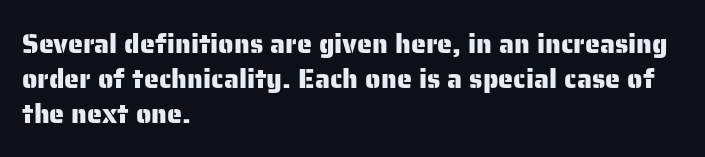
Q: Is the text italic (slanted)? A: No, it is upright.
Q: Is the text underlined? A: No.
Q: How is the paragraph aligned? A: Left-aligned.
Q: Is the spacing between letters normal or unusually wide? A: Normal.
Q: Is the spacing between lines tight, normal or loose? A: Normal.
